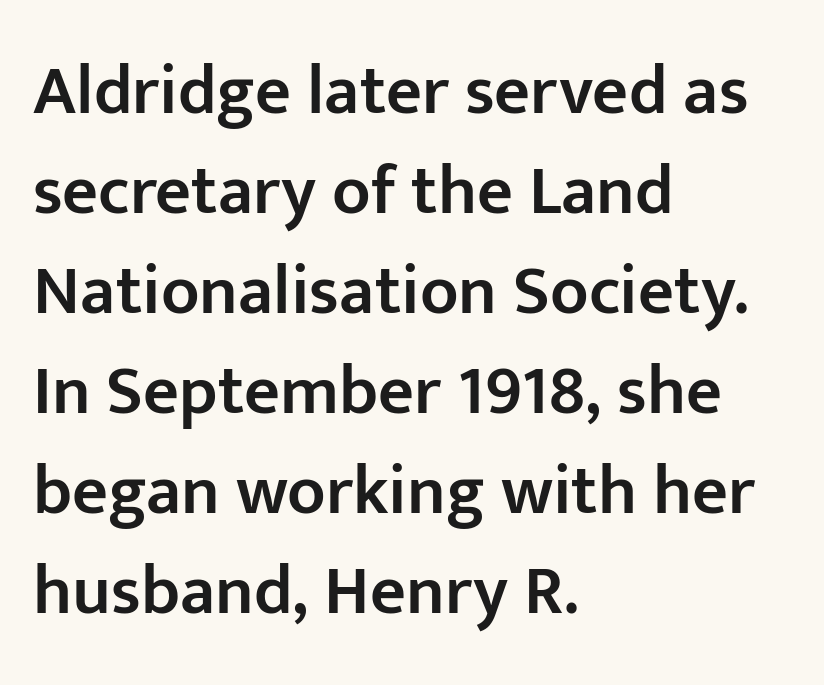
Is there any slant? The stems are plumb. Successive baselines arrive at the customary interval. Horizontally, the lines are justified to the leading edge only. The line texture is even and compact thanks to regular tracking.
